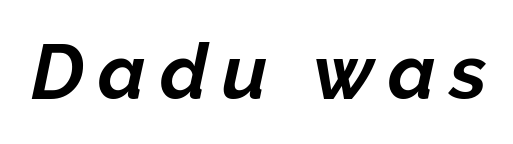
The image shows 77 px bold type, italic (leaning right); set not underlined; low stroke contrast and a medium x-height.
